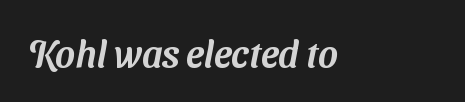
Q: Is the typeface a serif or a sans-serif typeface? A: Sans-serif.
Q: Is the text underlined? A: No.
Q: Is the spacing between letters normal or unusually wide? A: Normal.
Q: Width (condensed, normal, or wide)? A: Normal.
Q: Stroke contrast? A: Medium.
Q: x-height? A: Medium.
Q: Monospaced? A: No.
